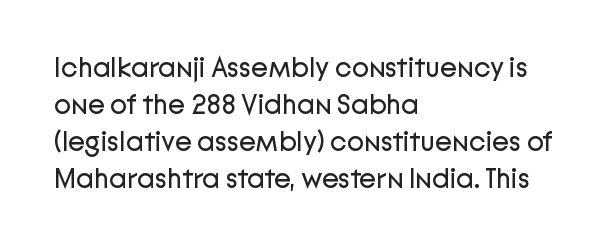
Tracking value appears to be zero — textbook default spacing. The specimen reads as upright at a glance. The passage shown is typeset with a sans-serif family. The area under the type is left untouched.
